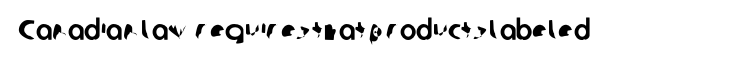
Nothing sits at the stroke ends, so this counts as sans-serif. Proportional: the letters do not fall into vertical columns. The glyphs are unaccompanied by any horizontal stroke below them. The letters sit at their default tracking, neither squeezed nor spread.
